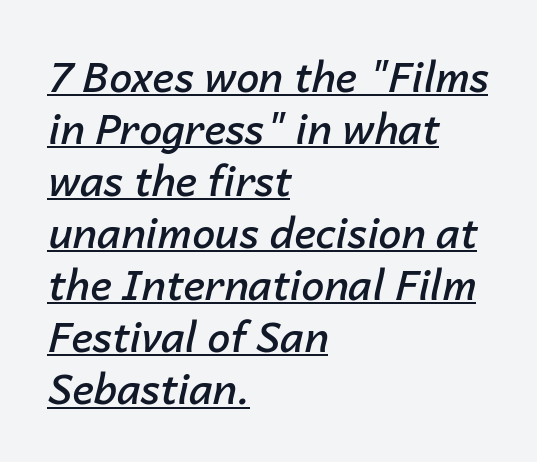
Spacing verdict: proportional, widths tailored to each character. Quick note: underline on. Horizontal alignment here is leftward, the default for most running prose. Stroke thickness is moderately raised; the sample reads as semibold.
